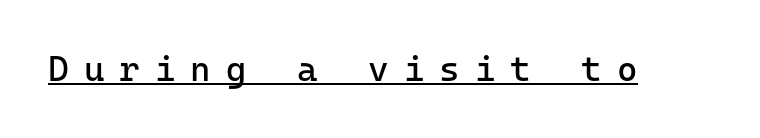
The typesetting does not lean heavy: it is not bold. The lettering stays uniformly vertical, giving the passage a roman look. Underline: present. The face used here is rendered with a markedly widened letterfit.
